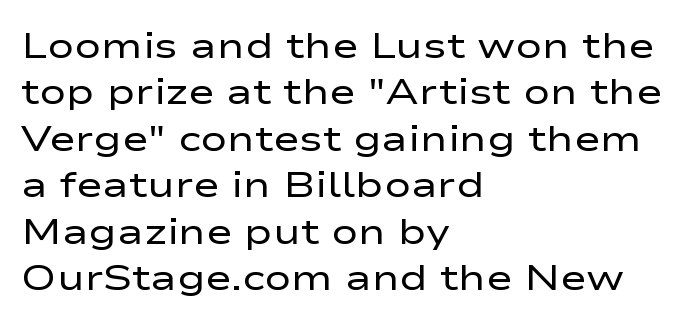
{"serif": "no", "italic": "no", "bold": "no", "weight": "regular", "width": "wide", "stroke_contrast": "low", "x_height": "medium", "monospaced": "no", "underline": "no", "align": "left", "line_spacing": "normal", "line_spacing_ratio": 1.29, "letter_spacing": "normal", "letter_spacing_em": 0.0, "glyph_px": 36}
